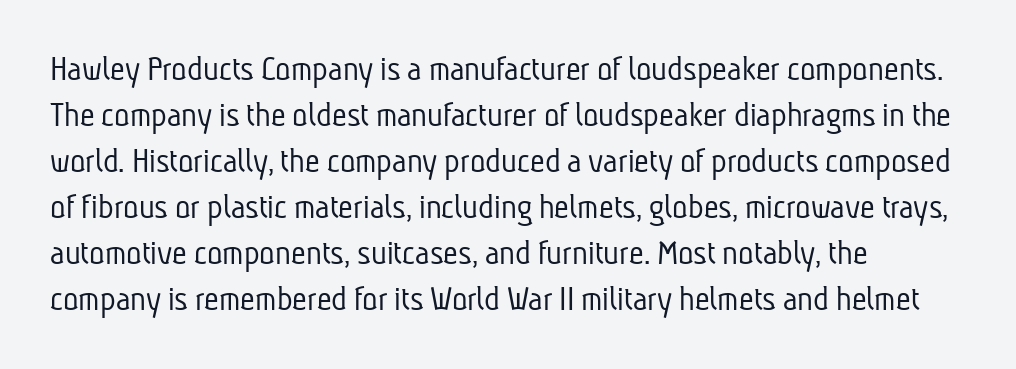
Q: Is the text bold? A: No.
Q: Is the typeface a serif or a sans-serif typeface? A: Sans-serif.
Q: Is the text underlined? A: No.
Q: How is the paragraph aligned? A: Left-aligned.
Q: Is the spacing between letters normal or unusually wide? A: Normal.
Q: Is the spacing between lines tight, normal or loose? A: Normal.
Q: Width (condensed, normal, or wide)? A: Condensed.
Q: Stroke contrast? A: Low.
Q: x-height? A: Medium.
Q: Monospaced? A: No.
